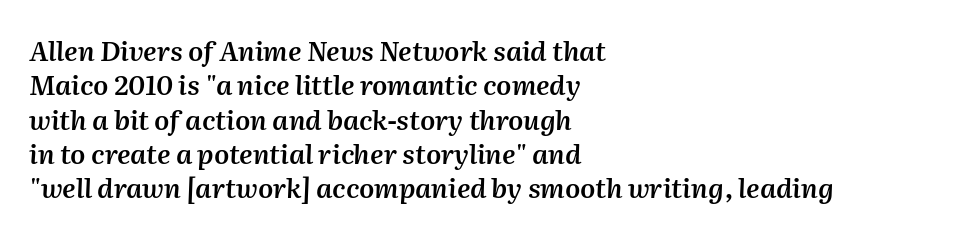
{"italic": "yes", "lean": "right", "slant_degrees": 2, "bold": "semi", "underline": "no", "align": "left", "line_spacing": "normal", "line_spacing_ratio": 1.27, "letter_spacing": "normal", "letter_spacing_em": 0.0, "glyph_px": 27}
